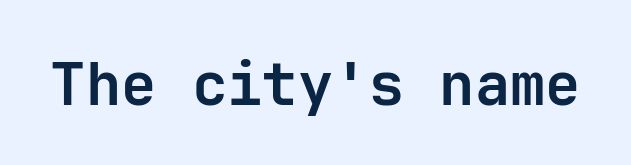
Characters follow at the spacing the type designer built in. Characters remain perfectly vertical along every line. Words float on clear page, feet unadorned. Are there feet on the stems? There aren't — it's a sans. The sample has been set heavy, in full bold.
